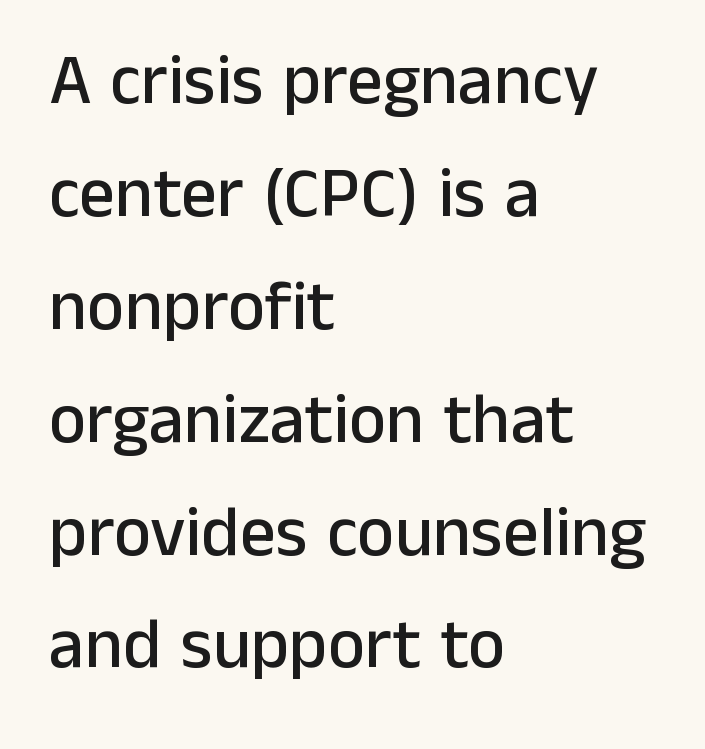
Q: Is the text italic (slanted)? A: No, it is upright.
Q: Is the typeface a serif or a sans-serif typeface? A: Sans-serif.
Q: Is the text underlined? A: No.
Q: How is the paragraph aligned? A: Left-aligned.
Q: Is the spacing between letters normal or unusually wide? A: Normal.
Q: Is the spacing between lines tight, normal or loose? A: Normal.
Q: Width (condensed, normal, or wide)? A: Normal.
Q: Stroke contrast? A: Low.
Q: x-height? A: Medium.
Q: Monospaced? A: No.
